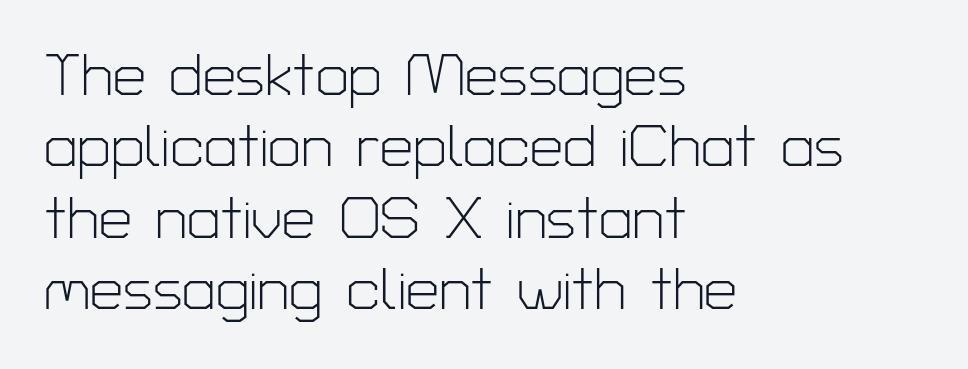
The image shows 59 px light sans-serif type, upright; set left-aligned, line spacing 1.21x, normal letter spacing, not underlined; low stroke contrast and a medium x-height.
